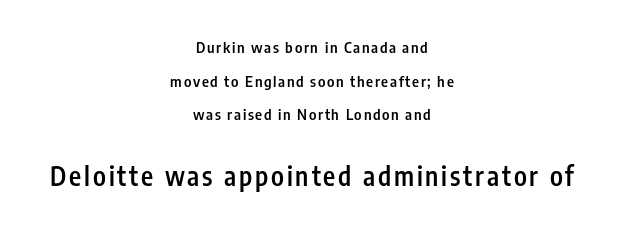
{"italic": "no", "bold": "semi", "underline": "no", "align": "center", "line_spacing": "loose", "line_spacing_ratio": 2.25, "larger_block": "second", "size_ratio": 1.73, "glyph_px": 26}
